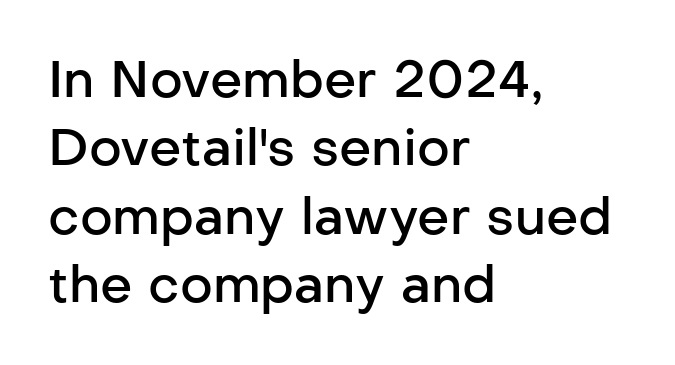
{"serif": "no", "italic": "no", "bold": "semi", "weight": "semibold", "width": "normal", "stroke_contrast": "low", "x_height": "medium", "monospaced": "no", "underline": "no", "align": "left", "line_spacing": "normal", "line_spacing_ratio": 1.34, "letter_spacing": "normal", "letter_spacing_em": 0.0, "glyph_px": 51}
